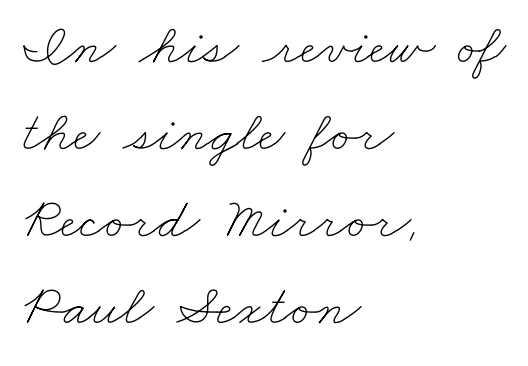
The image shows 58 px thin, wide type; set left-aligned, normal line spacing (1.5x), normal letter spacing, not underlined; low stroke contrast and a small x-height.
